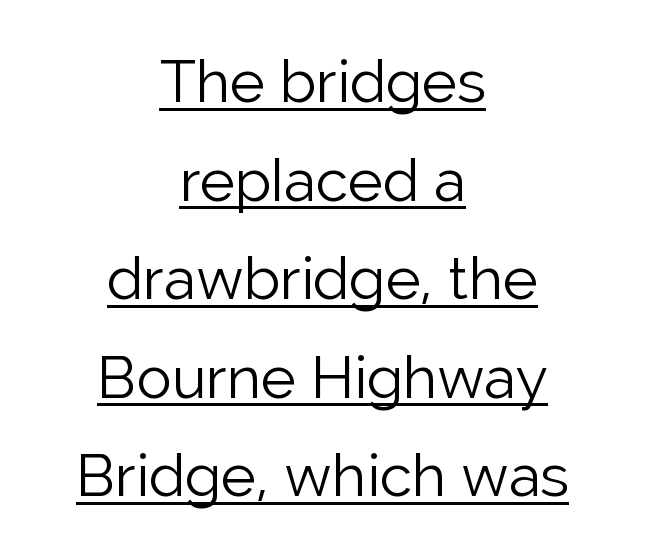
The image shows 59 px light sans-serif type, upright; set centered, normal line spacing (1.67x), normal letter spacing, underlined; low stroke contrast and a medium x-height.
